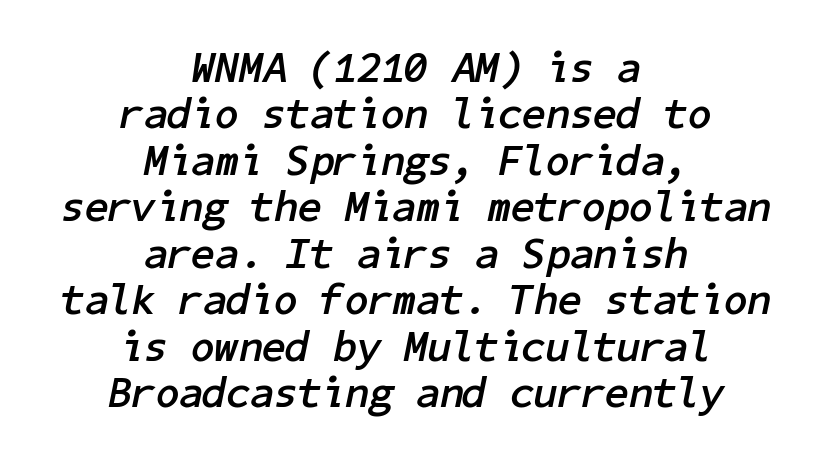
{"italic": "yes", "lean": "right", "slant_degrees": 11, "bold": "yes", "weight": "semibold", "width": "normal", "stroke_contrast": "low", "x_height": "medium", "underline": "no", "align": "center", "line_spacing": "tight", "line_spacing_ratio": 1.08, "letter_spacing": "normal", "letter_spacing_em": 0.0, "glyph_px": 43}
